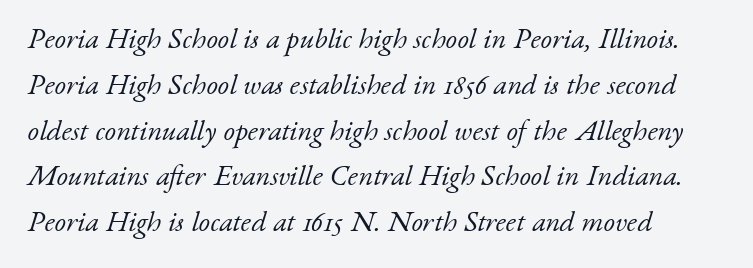
{"serif": "yes", "italic": "yes", "lean": "right", "slant_degrees": 17, "bold": "no", "weight": "light", "width": "normal", "stroke_contrast": "low", "x_height": "small", "monospaced": "no", "underline": "no", "align": "left", "line_spacing": "normal", "line_spacing_ratio": 1.58, "letter_spacing": "normal", "letter_spacing_em": 0.0, "glyph_px": 29}
